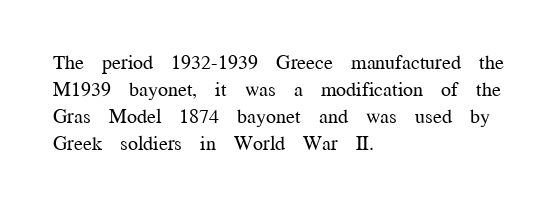
Q: Is the text bold? A: No.
Q: Is the text italic (slanted)? A: No, it is upright.
Q: Is the text underlined? A: No.
Q: How is the paragraph aligned? A: Left-aligned.
Q: Is the spacing between letters normal or unusually wide? A: Normal.
Q: Is the spacing between lines tight, normal or loose? A: Normal.
